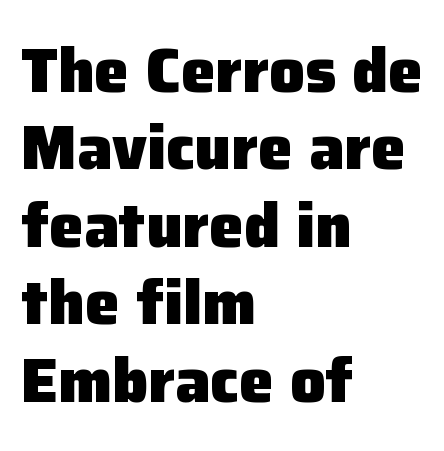
{"serif": "no", "italic": "no", "bold": "yes", "weight": "heavy", "width": "normal", "stroke_contrast": "low", "x_height": "medium", "monospaced": "no", "underline": "no", "align": "left", "line_spacing": "normal", "line_spacing_ratio": 1.25, "letter_spacing": "normal", "letter_spacing_em": 0.0, "glyph_px": 62}
